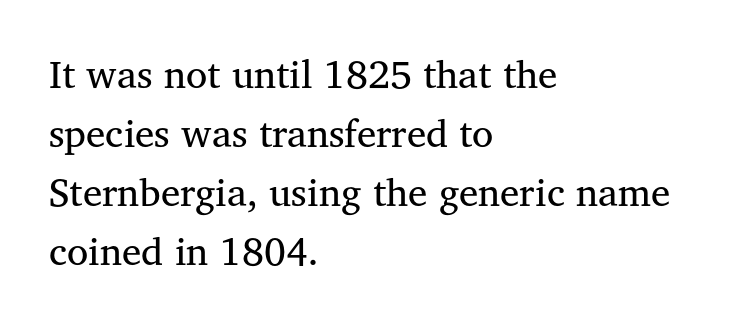
The image shows 39 px regular-weight serif type, upright; set left-aligned, normal line spacing (1.51x), normal letter spacing, not underlined; medium stroke contrast and a medium x-height.
